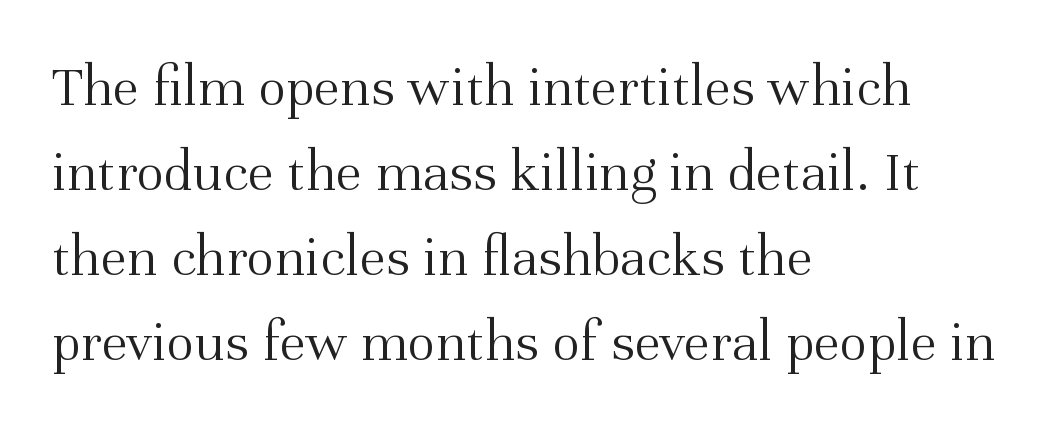
Q: Is the text bold? A: No.
Q: Is the text italic (slanted)? A: No, it is upright.
Q: Is the typeface a serif or a sans-serif typeface? A: Serif.
Q: Is the text underlined? A: No.
Q: How is the paragraph aligned? A: Left-aligned.
Q: Is the spacing between letters normal or unusually wide? A: Normal.
Q: Is the spacing between lines tight, normal or loose? A: Normal.
Q: Width (condensed, normal, or wide)? A: Normal.
Q: Stroke contrast? A: Medium.
Q: x-height? A: Medium.
Q: Monospaced? A: No.
